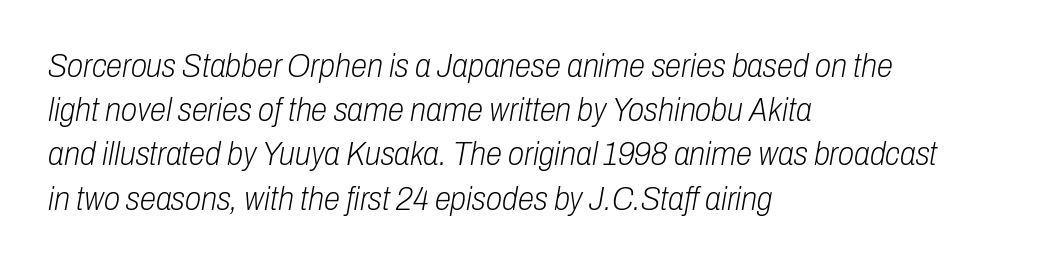
Q: Is the text bold? A: No.
Q: Is the text italic (slanted)? A: Yes, it leans right by about 10 degrees.
Q: Is the text underlined? A: No.
Q: How is the paragraph aligned? A: Left-aligned.
Q: Is the spacing between letters normal or unusually wide? A: Normal.
Q: Is the spacing between lines tight, normal or loose? A: Normal.
Q: Width (condensed, normal, or wide)? A: Condensed.
Q: Stroke contrast? A: Low.
Q: x-height? A: Medium.
Q: Monospaced? A: No.
